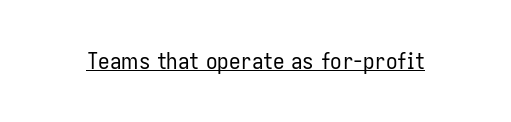
The image shows 23 px text type, upright; set normal letter spacing, underlined.
